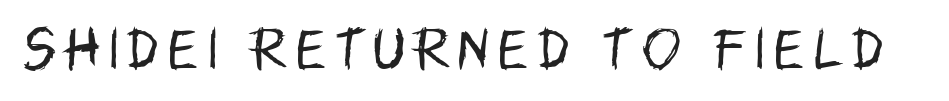
The image shows 46 px regular-weight, condensed sans-serif type, upright; set unusually wide letter spacing (+0.21 em), not underlined; low stroke contrast and a large x-height.
